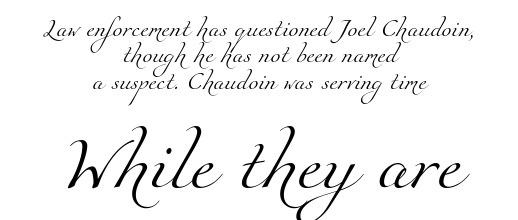
Whoever set this made the second block the dominant, larger element. In terms of leading, this rendering sits right in the middle. Typeset on center — no edge is straight. Anything drawn beneath the words? Only blank space.
